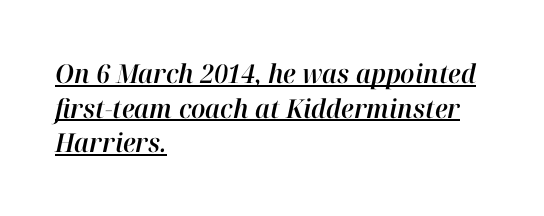
The image shows 26 px text type, italic (leaning right); set left-aligned, normal line spacing (1.33x), normal letter spacing, underlined.
